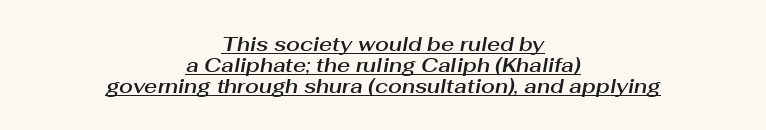
Q: Is the text italic (slanted)? A: Yes, it leans right by about 10 degrees.
Q: Is the text underlined? A: Yes.
Q: How is the paragraph aligned? A: Centered.
Q: Is the spacing between letters normal or unusually wide? A: Normal.
Q: Is the spacing between lines tight, normal or loose? A: Tight.
